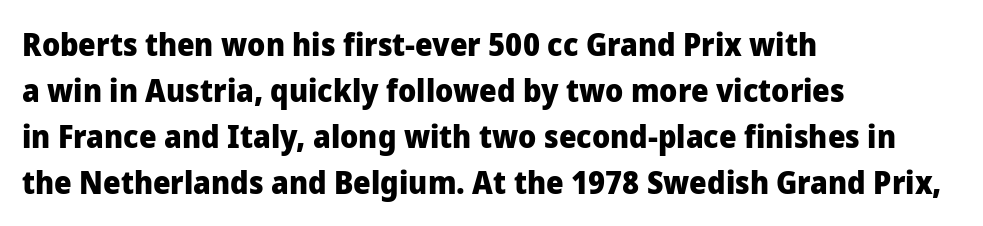
Typesetter's note: full bold, strokes at maximum text heaviness. The letterforms sit shoulder to shoulder at normal distance. The designer went with a sans here, leaving each stem footless. The letters advance in unequal steps, a hallmark of proportional type. This sample is left-justified, so line endings fall wherever the words run out.
